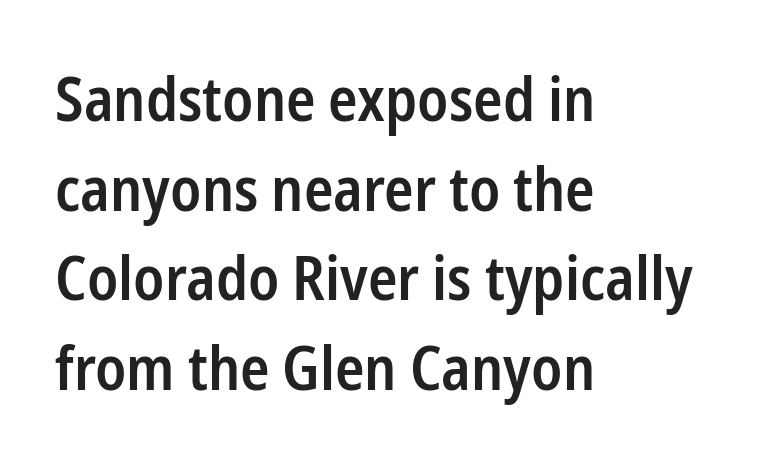
Posture: vertical. Weight: semibold (demi). In CSS terms this would be text-align: left. Tracking here is standard; glyphs follow each other at the usual distance. The face used here is a sans, in the tradition of grotesques and geometrics.
